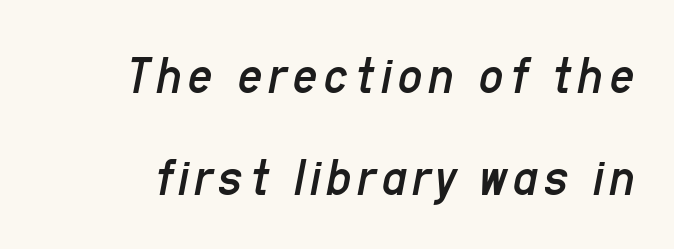
Q: Is the text bold? A: No.
Q: Is the text italic (slanted)? A: Yes, it leans right by about 11 degrees.
Q: Is the text underlined? A: No.
Q: Width (condensed, normal, or wide)? A: Condensed.
Q: Stroke contrast? A: Low.
Q: x-height? A: Medium.
Q: Monospaced? A: No.
